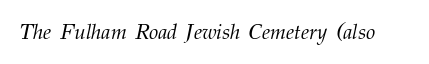
The image shows 21 px text type, italic (leaning right); set normal letter spacing, not underlined.
